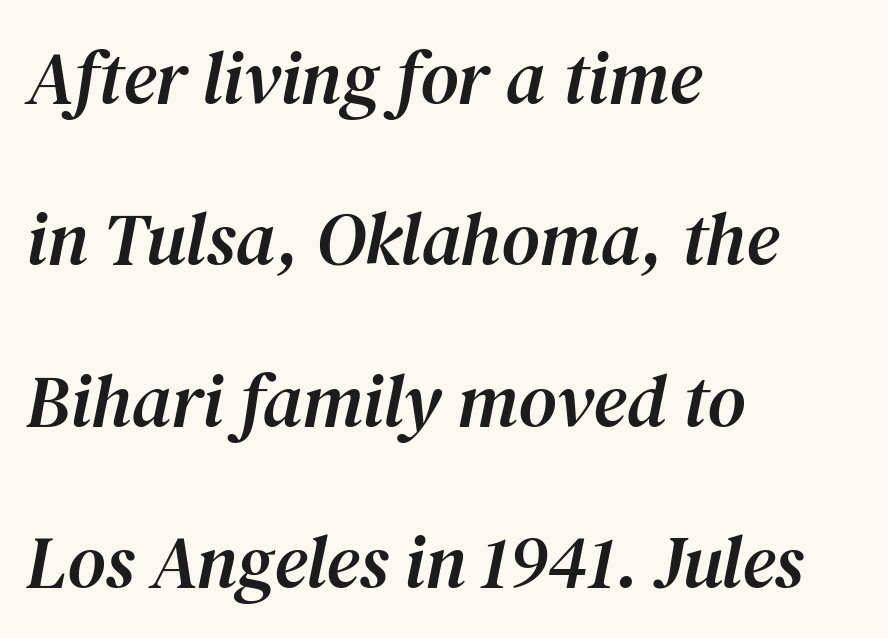
The image shows 74 px serif type, italic (leaning right); set left-aligned, loose line spacing (2.18x), normal letter spacing, not underlined; medium stroke contrast and a medium x-height.
